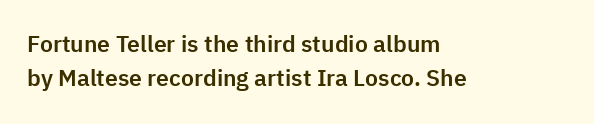
The image shows 23 px text type, upright; set left-aligned, normal line spacing (1.5x), normal letter spacing, not underlined.
